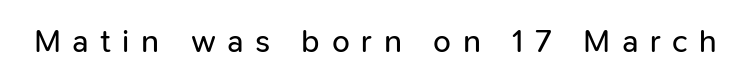
These glyphs show unthickened strokes, regular width or finer. Between one letter and the next there's a generous, obvious gap. Each letter keeps its own natural width here, so spacing adapts to shape. The specimen omits any rule beneath the text block's lines.
